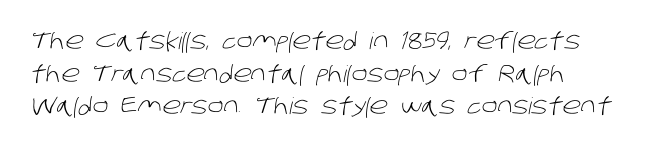
The image shows 23 px text type; set normal line spacing (1.42x), normal letter spacing, not underlined.
